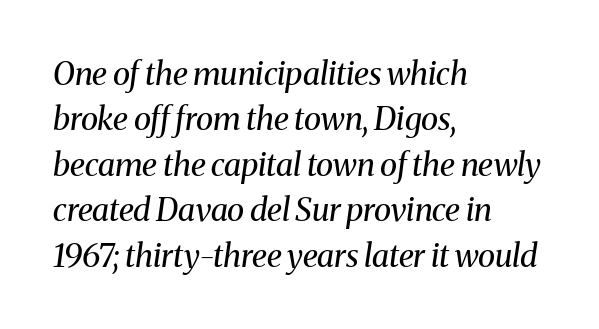
The image shows 32 px regular-weight serif type, italic (leaning right); set left-aligned, normal line spacing (1.42x), normal letter spacing, not underlined; medium stroke contrast and a medium x-height.
